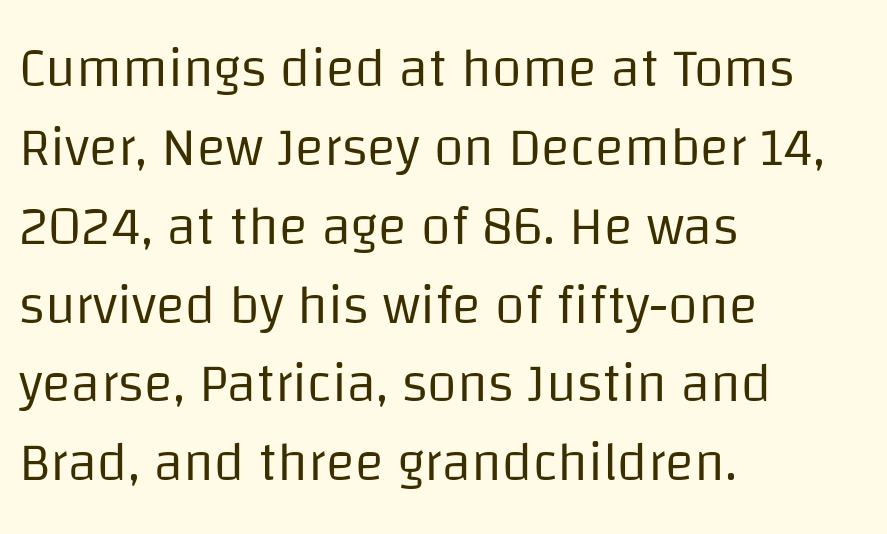
Q: Is the text bold? A: No.
Q: Is the text italic (slanted)? A: No, it is upright.
Q: Is the typeface a serif or a sans-serif typeface? A: Sans-serif.
Q: Is the text underlined? A: No.
Q: How is the paragraph aligned? A: Left-aligned.
Q: Is the spacing between letters normal or unusually wide? A: Normal.
Q: Is the spacing between lines tight, normal or loose? A: Normal.
Q: Width (condensed, normal, or wide)? A: Normal.
Q: Stroke contrast? A: Low.
Q: x-height? A: Large.
Q: Monospaced? A: No.
